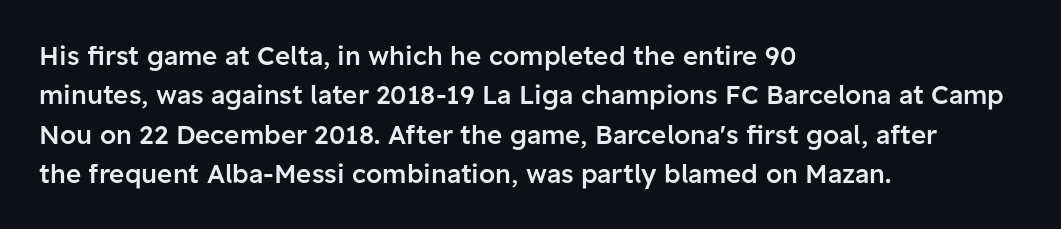
{"italic": "no", "bold": "semi", "underline": "no", "align": "left", "line_spacing": "normal", "line_spacing_ratio": 1.51, "letter_spacing": "normal", "letter_spacing_em": 0.0, "glyph_px": 26}
